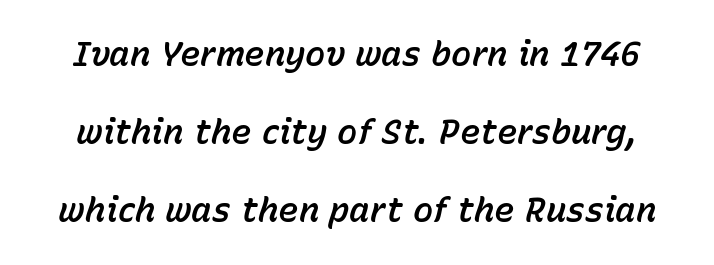
The image shows 34 px text type, italic (leaning right); set loose line spacing (2.3x), normal letter spacing, not underlined; low stroke contrast and a medium x-height.
